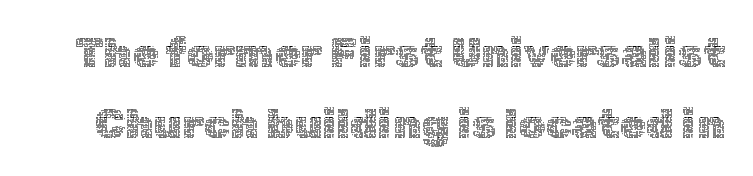
{"italic": "no", "bold": "no", "weight": "thin", "width": "normal", "x_height": "medium", "monospaced": "no", "underline": "no", "line_spacing": "normal", "line_spacing_ratio": 1.69, "letter_spacing": "normal", "letter_spacing_em": 0.0, "glyph_px": 42}
